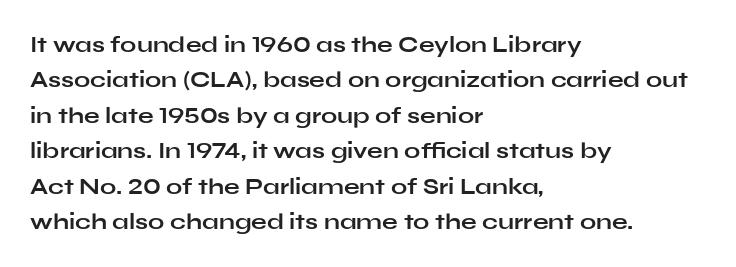
The image shows 23 px bold type, upright; set left-aligned, normal line spacing (1.54x), normal letter spacing, not underlined.
